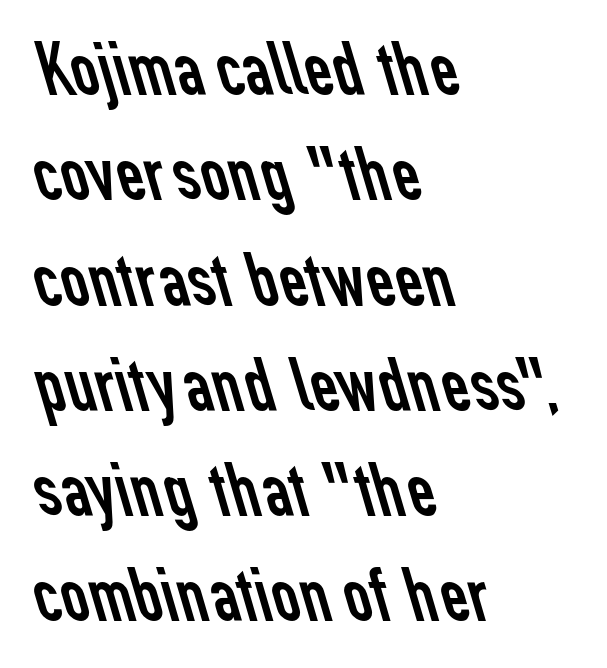
{"serif": "no", "bold": "no", "weight": "regular", "width": "normal", "stroke_contrast": "low", "x_height": "medium", "monospaced": "no", "underline": "no", "align": "left", "line_spacing": "normal", "line_spacing_ratio": 1.35, "letter_spacing": "normal", "letter_spacing_em": 0.0, "glyph_px": 78}
